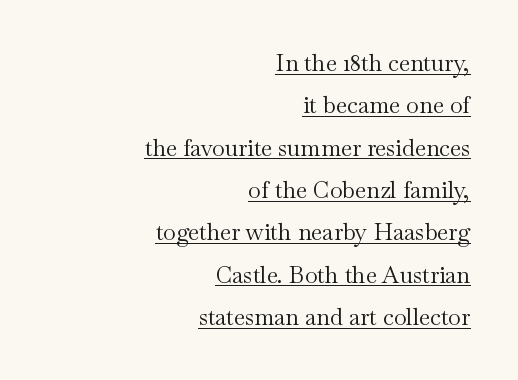
A student would call this right alignment; a typographer would say flush right, rag left. Here the glyphs are tracked normally, forming tight word shapes. Does the lettering tilt? It doesn't — this is upright. Students, observe the line beneath the letters — that is underlining.
